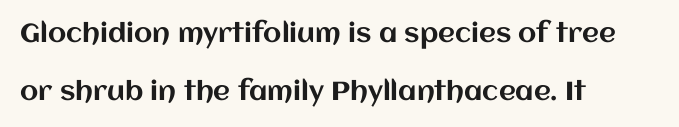
You could fit nearly another row in the gap between these rows. Underline: absent. In CSS terms this would be text-align: left. Ordinary non-slanted type is in use. Tracking value appears to be zero — textbook default spacing.
